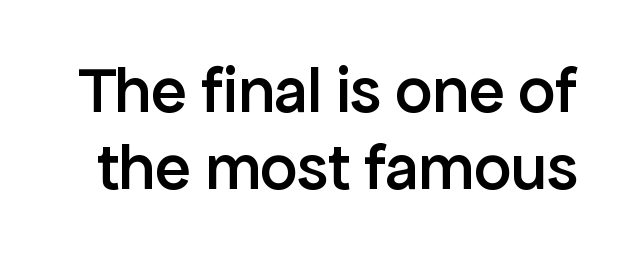
{"serif": "no", "italic": "no", "bold": "semi", "weight": "semibold", "width": "normal", "stroke_contrast": "low", "x_height": "medium", "monospaced": "no", "underline": "no", "line_spacing_ratio": 1.17, "letter_spacing": "normal", "letter_spacing_em": 0.0, "glyph_px": 66}
